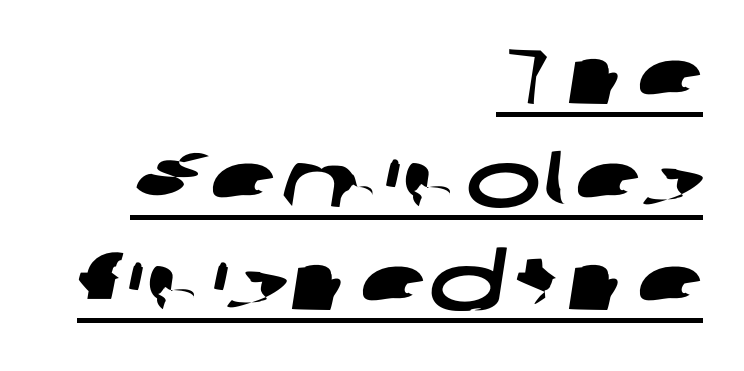
The image shows 80 px wide sans-serif type; set right-aligned, normal line spacing (1.29x), normal letter spacing, underlined; low stroke contrast and a medium x-height.
